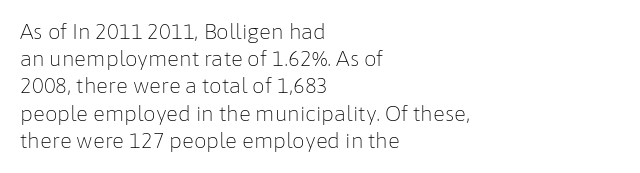
{"italic": "no", "bold": "no", "underline": "no", "align": "left", "line_spacing": "normal", "line_spacing_ratio": 1.36, "letter_spacing": "normal", "letter_spacing_em": 0.0, "glyph_px": 20}
